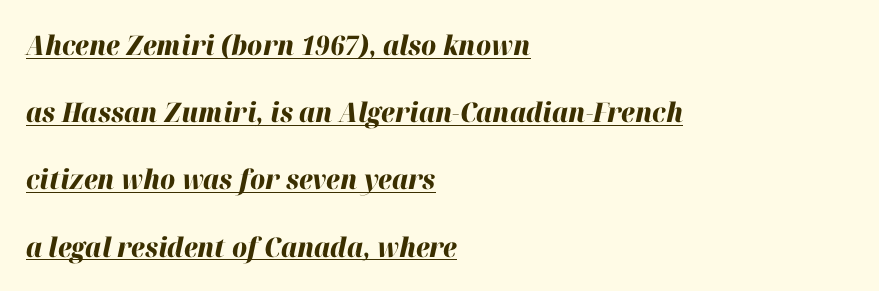
Q: Is the text bold? A: Yes.
Q: Is the text italic (slanted)? A: Yes, it leans right by about 12 degrees.
Q: Is the text underlined? A: Yes.
Q: How is the paragraph aligned? A: Left-aligned.
Q: Is the spacing between letters normal or unusually wide? A: Normal.
Q: Is the spacing between lines tight, normal or loose? A: Loose.
